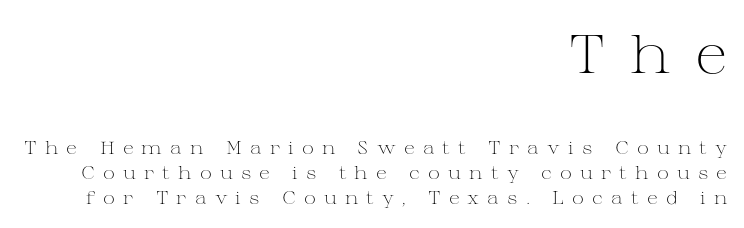
Words float on clear page, feet unadorned. Substantial extra tracking has been applied to these lines. Is this a fixed-width face? No — the glyphs have proportional, varying widths. Posture: straight, roman, zero tilt. The rendering shrinks the type as you move from the upper chunk to the lower. Counters stay open thanks to moderate or lighter strokes.
